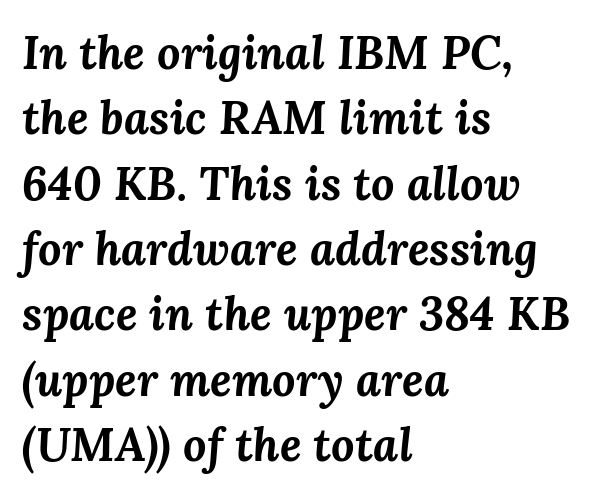
{"italic": "yes", "lean": "right", "slant_degrees": 3, "bold": "yes", "weight": "bold", "width": "normal", "stroke_contrast": "medium", "x_height": "medium", "monospaced": "no", "underline": "no", "align": "left", "line_spacing": "normal", "line_spacing_ratio": 1.42, "letter_spacing": "normal", "letter_spacing_em": 0.0, "glyph_px": 46}
